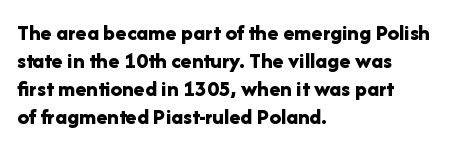
{"italic": "no", "bold": "yes", "underline": "no", "align": "left", "line_spacing_ratio": 1.22, "letter_spacing": "normal", "letter_spacing_em": 0.0, "glyph_px": 23}
